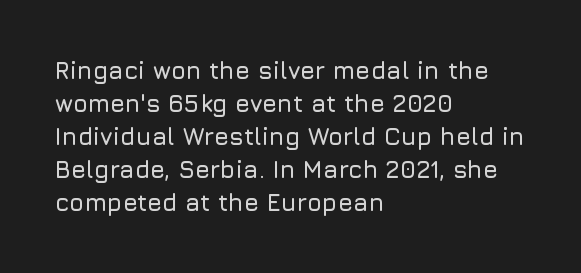
The image shows 24 px text type, upright; set left-aligned, normal line spacing (1.38x), normal letter spacing, not underlined.
